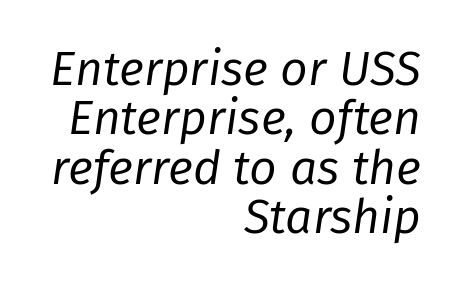
Q: Is the text bold? A: No.
Q: Is the text italic (slanted)? A: Yes, it leans right by about 8 degrees.
Q: Is the text underlined? A: No.
Q: How is the paragraph aligned? A: Right-aligned.
Q: Is the spacing between letters normal or unusually wide? A: Normal.
Q: Is the spacing between lines tight, normal or loose? A: Tight.
Q: Width (condensed, normal, or wide)? A: Normal.
Q: Stroke contrast? A: Low.
Q: x-height? A: Medium.
Q: Monospaced? A: No.
